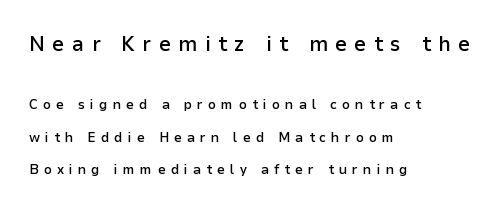
{"italic": "no", "bold": "semi", "underline": "no", "align": "left", "line_spacing": "loose", "line_spacing_ratio": 2.31, "letter_spacing": "wide", "letter_spacing_em": 0.36, "larger_block": "first", "size_ratio": 1.5, "glyph_px": 21}
